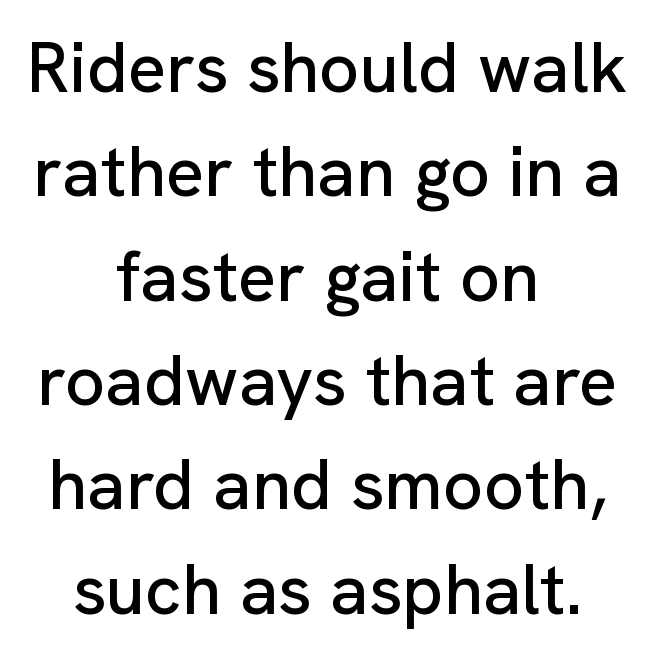
Q: Is the text italic (slanted)? A: No, it is upright.
Q: Is the typeface a serif or a sans-serif typeface? A: Sans-serif.
Q: Is the text underlined? A: No.
Q: How is the paragraph aligned? A: Centered.
Q: Is the spacing between letters normal or unusually wide? A: Normal.
Q: Is the spacing between lines tight, normal or loose? A: Normal.
Q: Width (condensed, normal, or wide)? A: Normal.
Q: Stroke contrast? A: Low.
Q: x-height? A: Medium.
Q: Monospaced? A: No.
